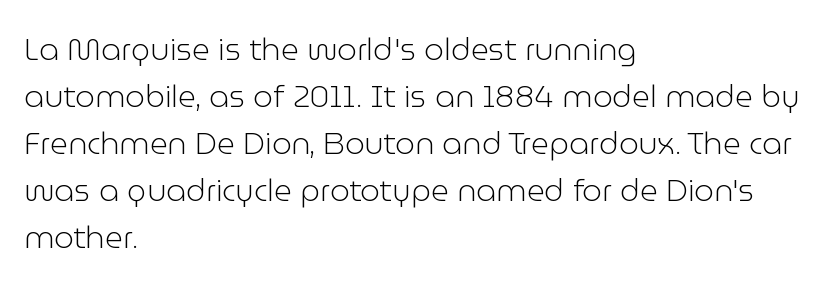
The image shows 31 px light sans-serif type, upright; set left-aligned, normal line spacing (1.52x), normal letter spacing, not underlined; low stroke contrast and a medium x-height.
